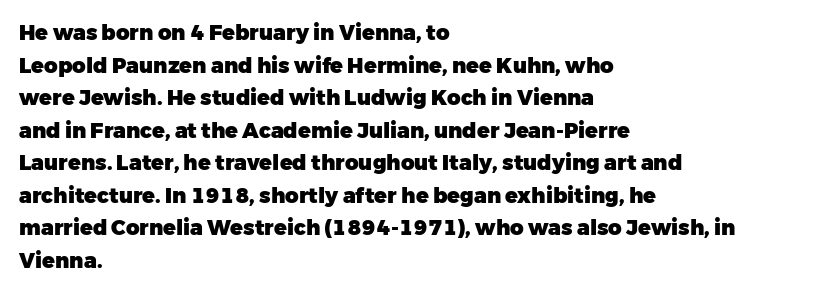
The image shows 21 px bold type, upright; set left-aligned, normal line spacing (1.55x), normal letter spacing, not underlined.
